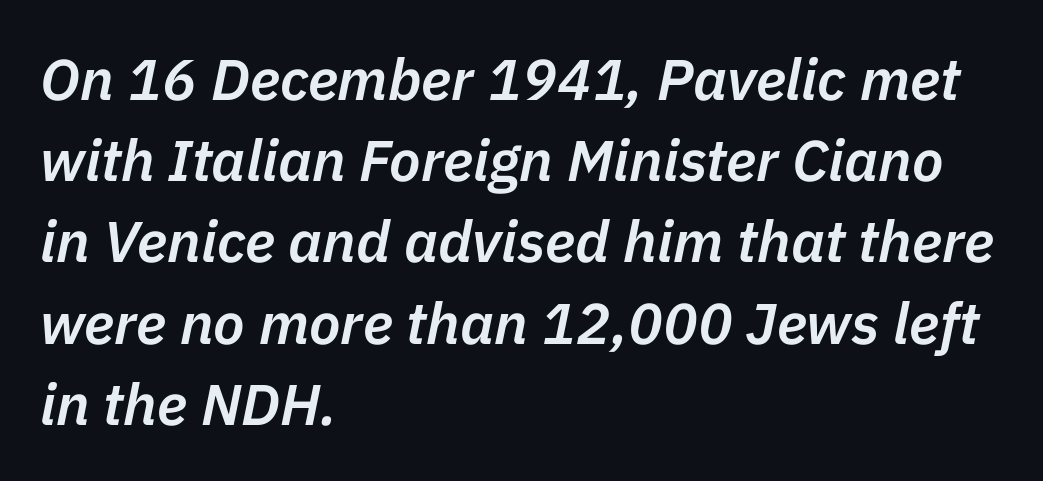
The paragraph shown leans on its left margin. Emphasis by weight is partial: semibold. There's an unmistakable incline to the writing here. Decoration check: the copy has no underline. These lines are rendered in a variable-pitch font. Summary of vertical rhythm: regular, with standard interline spacing.
